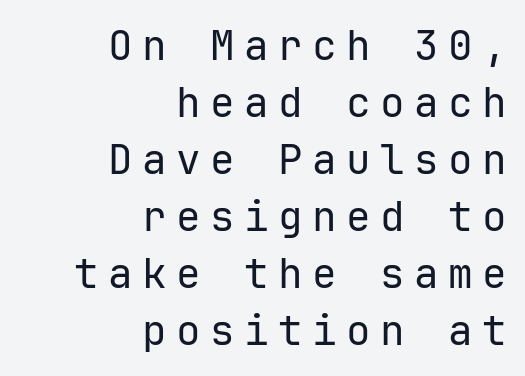
The image shows 41 px regular-weight sans-serif type, upright, monospaced; set right-aligned, normal line spacing (1.39x), unusually wide letter spacing (+0.23 em), not underlined; low stroke contrast and a medium x-height.
